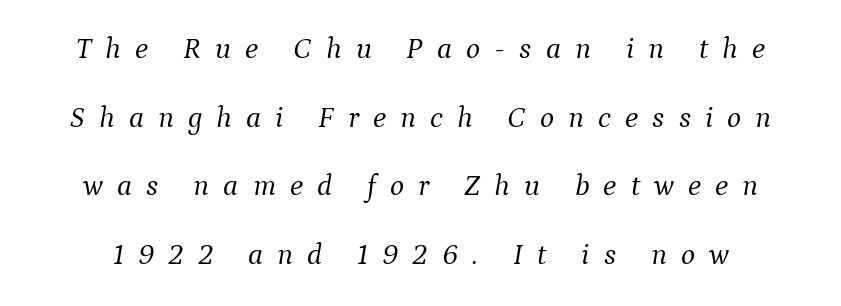
Q: Is the text bold? A: No.
Q: Is the text italic (slanted)? A: Yes, it leans right by about 9 degrees.
Q: Is the typeface a serif or a sans-serif typeface? A: Serif.
Q: Is the text underlined? A: No.
Q: Is the spacing between letters normal or unusually wide? A: Unusually wide.
Q: Is the spacing between lines tight, normal or loose? A: Loose.
Q: Width (condensed, normal, or wide)? A: Normal.
Q: Stroke contrast? A: Medium.
Q: x-height? A: Medium.
Q: Monospaced? A: No.
